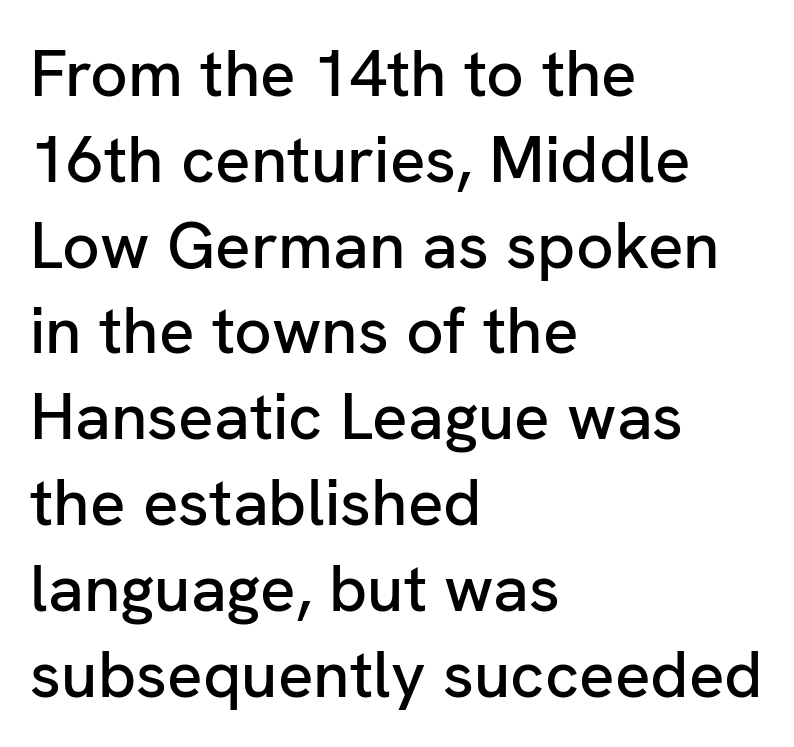
Q: Is the text italic (slanted)? A: No, it is upright.
Q: Is the typeface a serif or a sans-serif typeface? A: Sans-serif.
Q: Is the text underlined? A: No.
Q: How is the paragraph aligned? A: Left-aligned.
Q: Is the spacing between letters normal or unusually wide? A: Normal.
Q: Is the spacing between lines tight, normal or loose? A: Normal.
Q: Width (condensed, normal, or wide)? A: Normal.
Q: Stroke contrast? A: Low.
Q: x-height? A: Medium.
Q: Monospaced? A: No.
